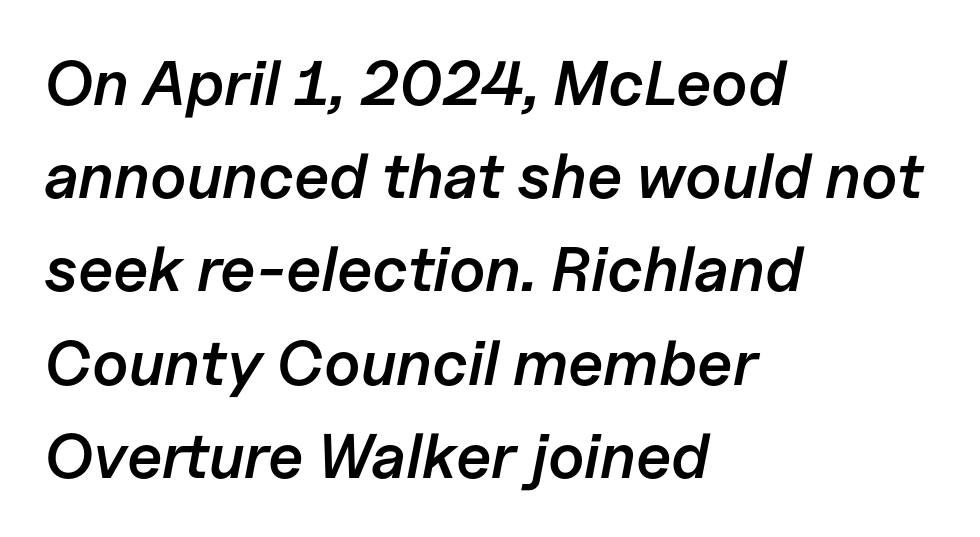
{"italic": "yes", "lean": "right", "slant_degrees": 11, "bold": "semi", "weight": "semibold", "width": "normal", "stroke_contrast": "low", "x_height": "medium", "monospaced": "no", "underline": "no", "align": "left", "line_spacing": "normal", "line_spacing_ratio": 1.48, "letter_spacing": "normal", "letter_spacing_em": 0.0, "glyph_px": 63}
